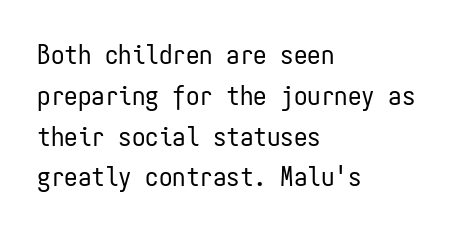
The passage shown stacks its lines at a standard gap. Plain, unruled lines of type. Summary of weight: not heavy and not bold. The rendering keeps characters at their native spacing. Notice how the stems are strictly vertical — no italics here.
